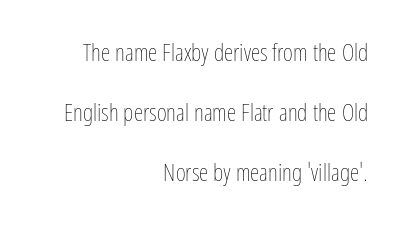
The image shows 24 px text type, upright; set right-aligned, loose line spacing (2.49x), normal letter spacing, not underlined.
